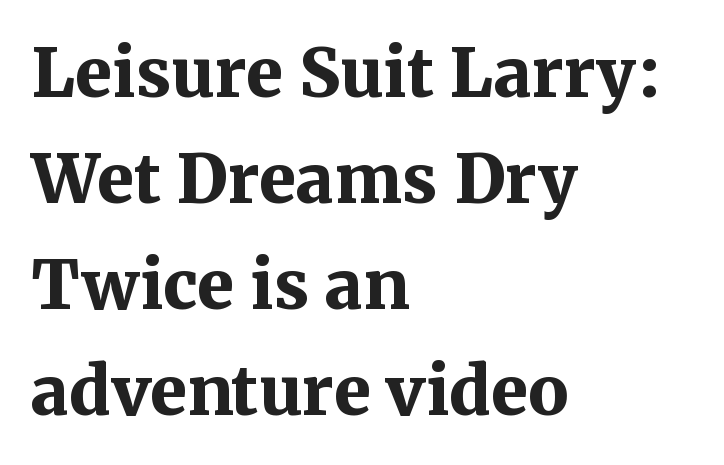
Q: Is the text bold? A: Yes.
Q: Is the text italic (slanted)? A: No, it is upright.
Q: Is the typeface a serif or a sans-serif typeface? A: Serif.
Q: Is the text underlined? A: No.
Q: How is the paragraph aligned? A: Left-aligned.
Q: Is the spacing between letters normal or unusually wide? A: Normal.
Q: Is the spacing between lines tight, normal or loose? A: Normal.
Q: Width (condensed, normal, or wide)? A: Normal.
Q: Stroke contrast? A: Medium.
Q: x-height? A: Medium.
Q: Monospaced? A: No.
